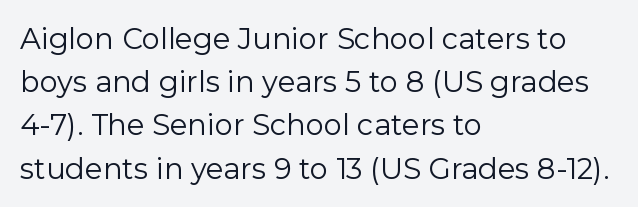
Observe the absence of serifs on each vertical stroke in this sample. Short and long lines alike share a common starting point at left. Think standard paragraph weight, or any step lighter than that. The rendering uses natural spacing where letterforms have individual widths. Glyph-to-glyph distance matches everyday printed text. The lettering stays uniformly vertical, giving the passage a roman look.
